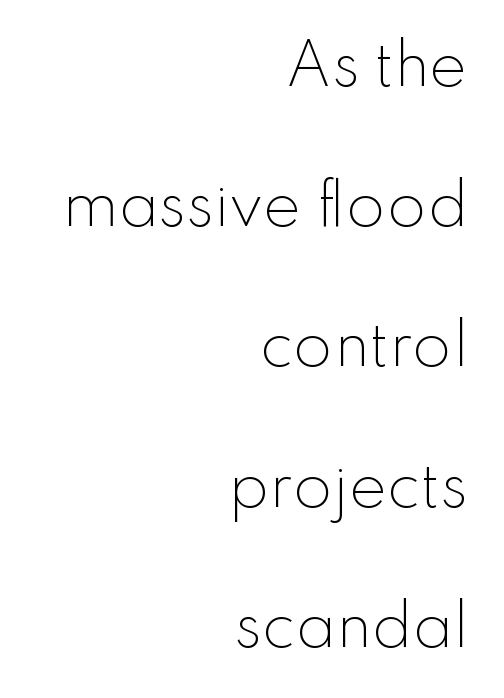
The image shows 57 px light sans-serif type, upright; set right-aligned, loose line spacing (2.46x), normal letter spacing, not underlined; low stroke contrast and a small x-height.
